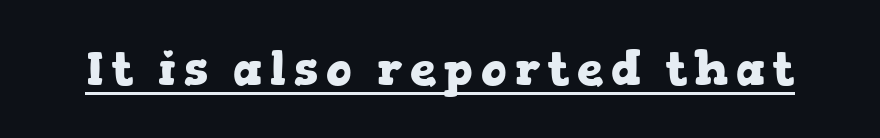
The image shows 47 px heavy, wide serif type, upright; set underlined; low stroke contrast and a medium x-height.
